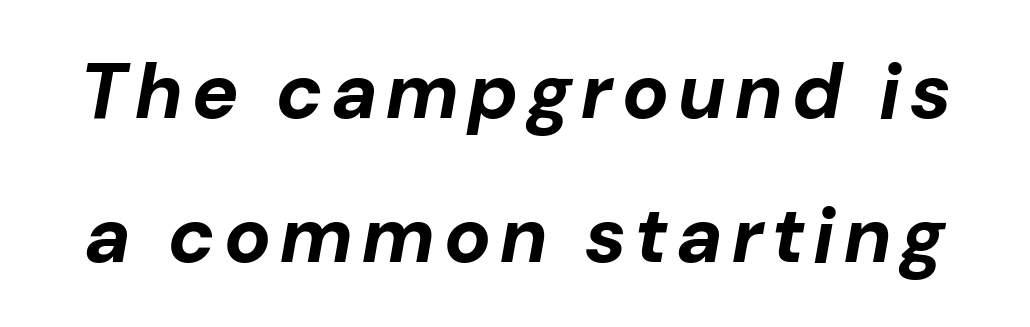
{"italic": "yes", "lean": "right", "slant_degrees": 10, "bold": "yes", "weight": "bold", "width": "normal", "stroke_contrast": "low", "x_height": "medium", "monospaced": "no", "underline": "no", "line_spacing_ratio": 1.84, "glyph_px": 78}
